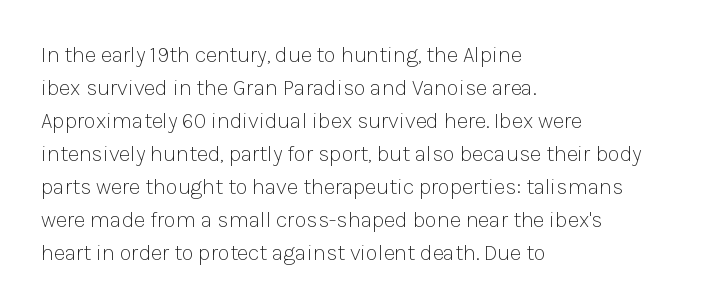
The image shows 22 px text type, upright; set left-aligned, normal line spacing (1.5x), normal letter spacing, not underlined.
